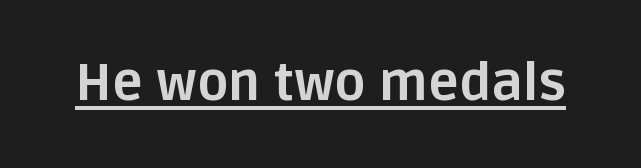
Quick note: not italic, upright. Stroke terminals: plain, sans-serif. Plenty of ink on the page — the face is bold. This sample has the flowing, uneven cadence of proportional lettering. Check the space under the baseline: a stroke is drawn there. Spacing between characters is what you'd get straight out of the box.
